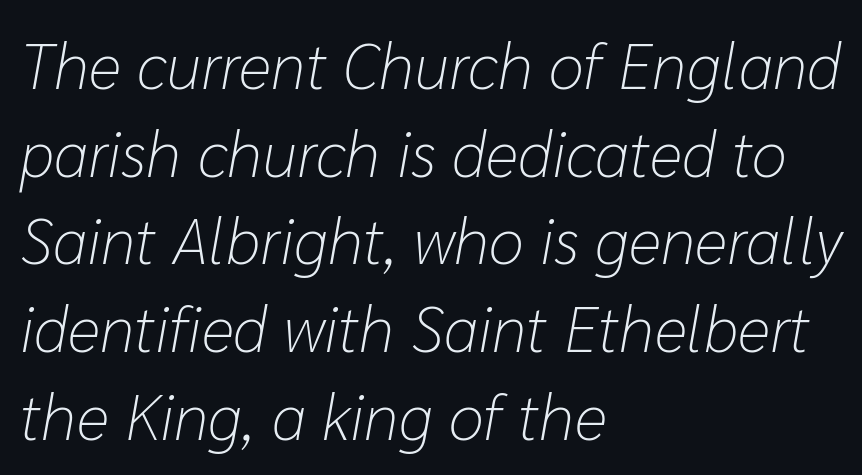
Q: Is the text bold? A: No.
Q: Is the text italic (slanted)? A: Yes, it leans right by about 10 degrees.
Q: Is the text underlined? A: No.
Q: How is the paragraph aligned? A: Left-aligned.
Q: Is the spacing between letters normal or unusually wide? A: Normal.
Q: Is the spacing between lines tight, normal or loose? A: Normal.
Q: Width (condensed, normal, or wide)? A: Normal.
Q: Stroke contrast? A: Low.
Q: x-height? A: Medium.
Q: Monospaced? A: No.
